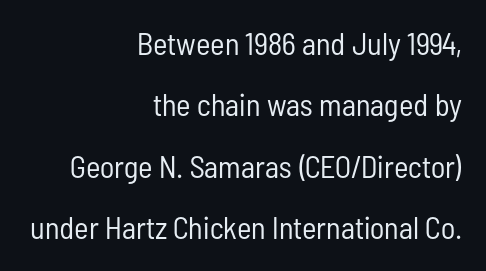
Bare-footed words on every line. Heft: none added — not bold. Looks like regular typesetting: each glyph gets only the width it needs. Each line ends at the same right margin while the left side varies.
